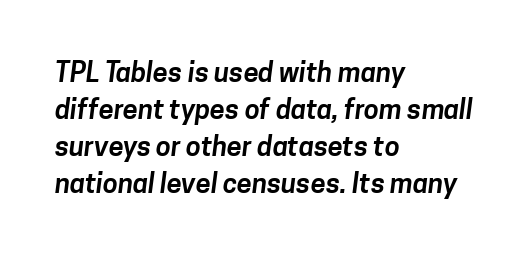
The image shows 27 px text type; set left-aligned, normal line spacing (1.37x), normal letter spacing, not underlined.
